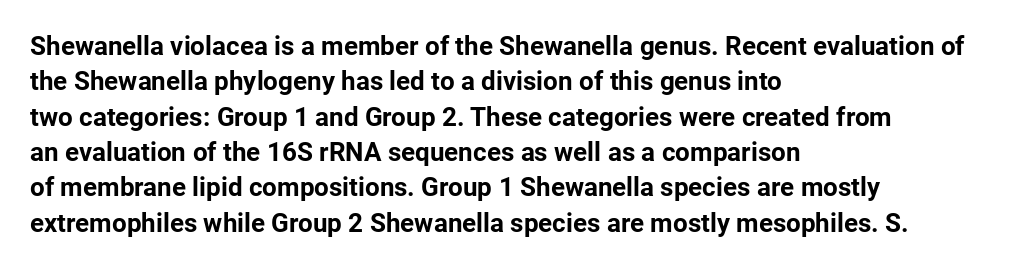
Q: Is the text bold? A: Yes.
Q: Is the text italic (slanted)? A: No, it is upright.
Q: Is the text underlined? A: No.
Q: How is the paragraph aligned? A: Left-aligned.
Q: Is the spacing between letters normal or unusually wide? A: Normal.
Q: Is the spacing between lines tight, normal or loose? A: Normal.
